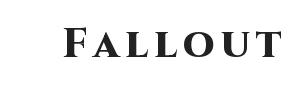
Upright lettering throughout. The rendering uses natural spacing where letterforms have individual widths. Does the type have serifs? No, each stem ends abruptly. The space directly below the letters is spotless. Summary of weight: heavy, a full bold.
